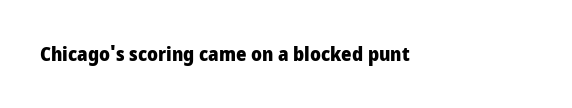
{"italic": "no", "bold": "yes", "underline": "no", "letter_spacing": "normal", "letter_spacing_em": 0.0, "glyph_px": 20}
